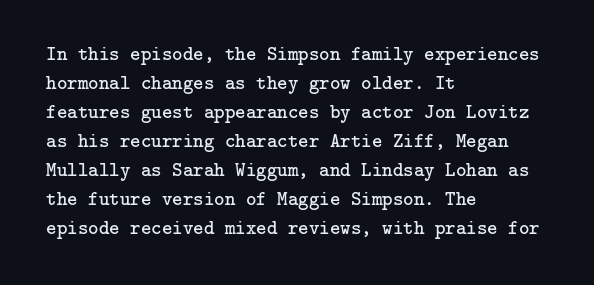
Q: Is the text bold? A: No.
Q: Is the text italic (slanted)? A: No, it is upright.
Q: Is the text underlined? A: No.
Q: How is the paragraph aligned? A: Left-aligned.
Q: Is the spacing between letters normal or unusually wide? A: Normal.
Q: Is the spacing between lines tight, normal or loose? A: Normal.
